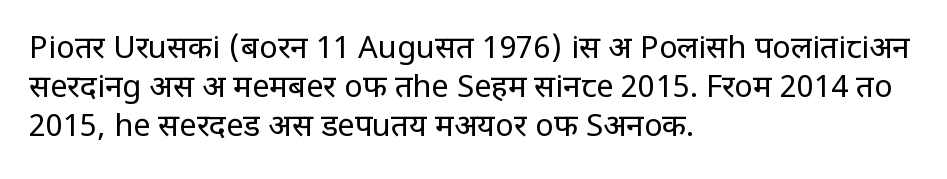
{"serif": "no", "italic": "no", "bold": "no", "weight": "regular", "width": "condensed", "stroke_contrast": "low", "x_height": "large", "monospaced": "no", "underline": "no", "align": "left", "line_spacing": "normal", "line_spacing_ratio": 1.26, "letter_spacing": "normal", "letter_spacing_em": 0.0, "glyph_px": 31}
